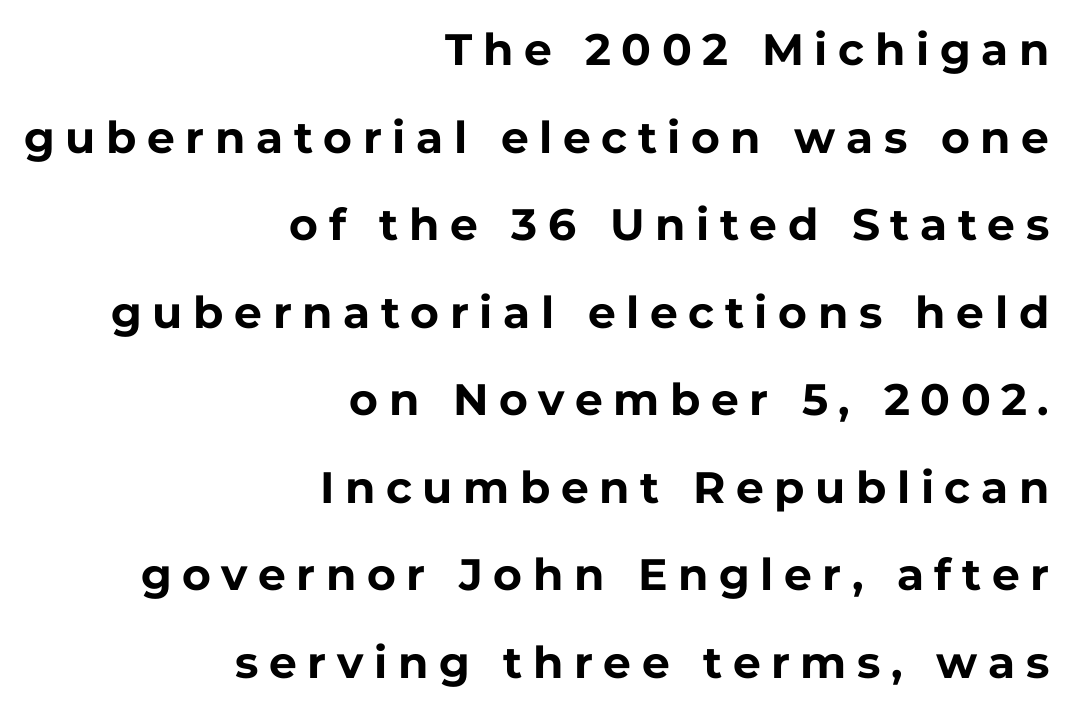
The image shows 44 px bold sans-serif type, upright; set right-aligned, loose line spacing (1.99x), unusually wide letter spacing (+0.24 em), not underlined; low stroke contrast and a medium x-height.
